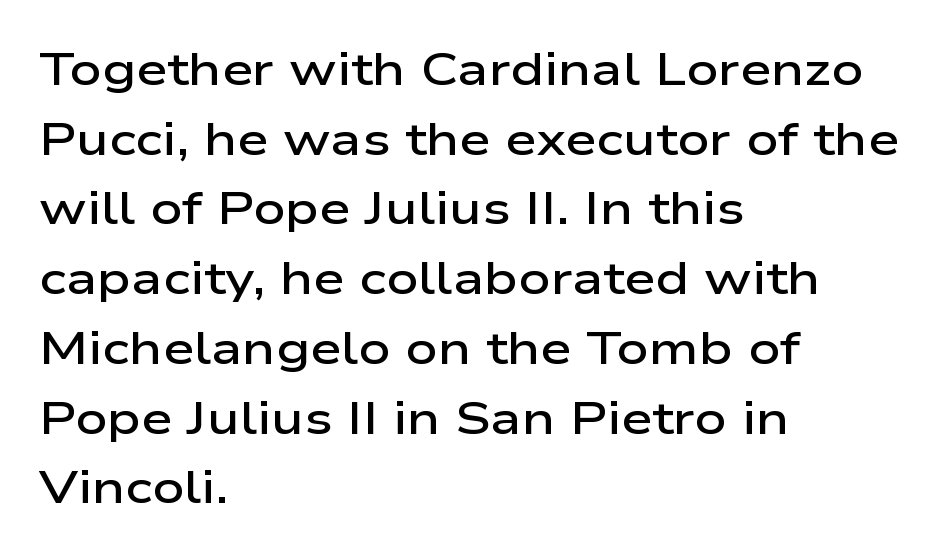
Q: Is the text bold? A: Semi-bold.
Q: Is the text italic (slanted)? A: No, it is upright.
Q: Is the typeface a serif or a sans-serif typeface? A: Sans-serif.
Q: Is the text underlined? A: No.
Q: How is the paragraph aligned? A: Left-aligned.
Q: Is the spacing between letters normal or unusually wide? A: Normal.
Q: Is the spacing between lines tight, normal or loose? A: Normal.
Q: Width (condensed, normal, or wide)? A: Wide.
Q: Stroke contrast? A: Low.
Q: x-height? A: Medium.
Q: Monospaced? A: No.
